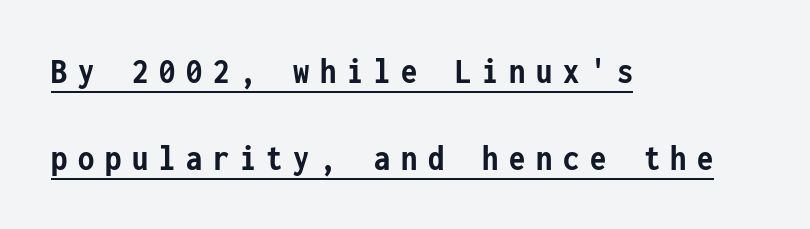
The image shows 37 px semibold, condensed sans-serif type, upright, monospaced; set left-aligned, loose line spacing (2.35x), unusually wide letter spacing (+0.29 em), underlined; low stroke contrast and a medium x-height.
